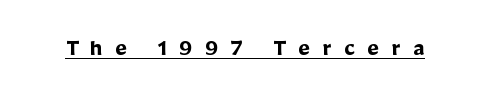
The image shows 26 px bold type, upright; set unusually wide letter spacing (+0.48 em), underlined.
